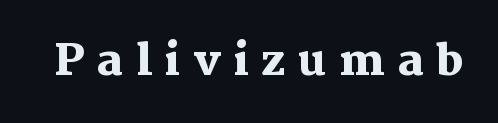
{"serif": "yes", "italic": "no", "bold": "yes", "weight": "heavy", "width": "normal", "stroke_contrast": "medium", "x_height": "medium", "monospaced": "no", "underline": "no", "letter_spacing": "wide", "letter_spacing_em": 0.3, "glyph_px": 43}
